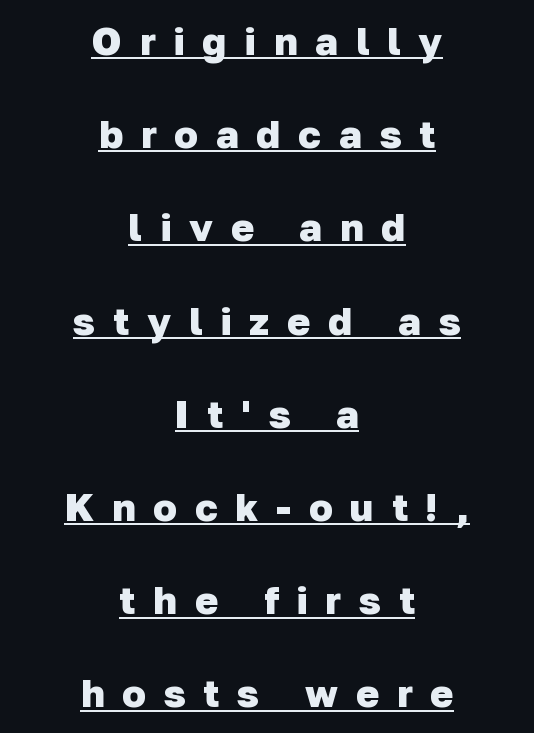
Each letter keeps its own natural width here, so spacing adapts to shape. Examine the stroke ends and you'll find no serifs. Reading down the block, each line starts at a different indent, mirrored at its end. The sample has been set heavy, in full bold. The block of text is sparse from top to bottom, with ample space between rows. The letterforms stand isolated, each surrounded by extra space.
